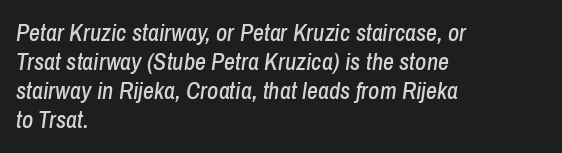
Is the block centered? No — it sits flush against the left margin. A typesetter would mark this as italic. Only glyphs here, with clear space below each row. Spacing between characters is what you'd get straight out of the box.
